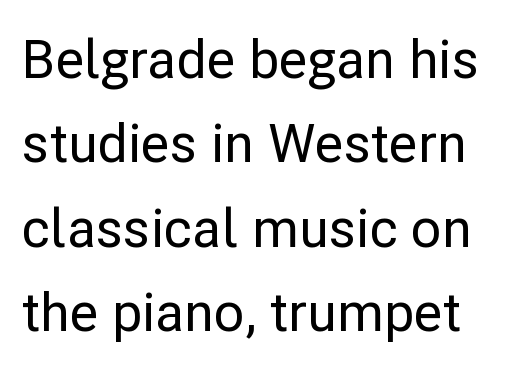
{"serif": "no", "italic": "no", "width": "normal", "stroke_contrast": "low", "x_height": "medium", "monospaced": "no", "underline": "no", "line_spacing": "normal", "line_spacing_ratio": 1.59, "letter_spacing": "normal", "letter_spacing_em": 0.0, "glyph_px": 53}
